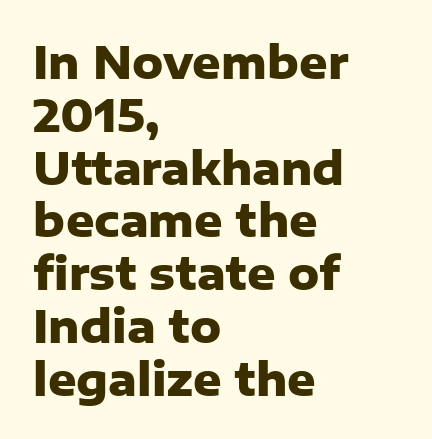
The image shows 44 px heavy sans-serif type, upright; set left-aligned, line spacing 1.2x, normal letter spacing, not underlined; low stroke contrast and a medium x-height.
